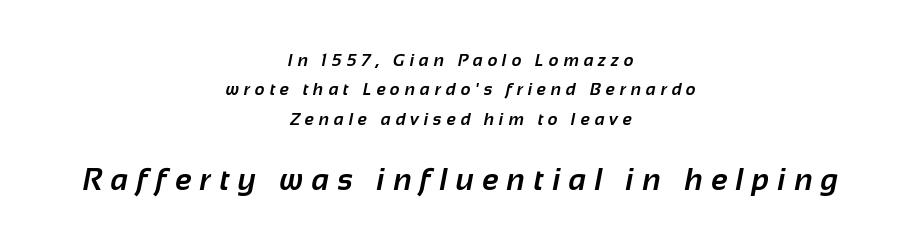
Q: Is the text bold? A: Yes.
Q: Is the typeface a serif or a sans-serif typeface? A: Sans-serif.
Q: Is the text underlined? A: No.
Q: How is the paragraph aligned? A: Centered.
Q: Is the spacing between letters normal or unusually wide? A: Unusually wide.
Q: Which block of text is set in a larger size, the first (top) or the second (bottom)? A: The second (bottom) one.
Q: Width (condensed, normal, or wide)? A: Normal.
Q: Stroke contrast? A: Low.
Q: x-height? A: Medium.
Q: Monospaced? A: No.
